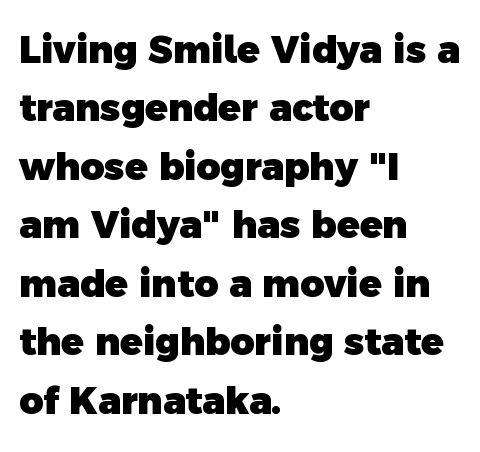
The image shows 37 px heavy sans-serif type; set left-aligned, normal line spacing (1.58x), normal letter spacing, not underlined; a medium x-height.
